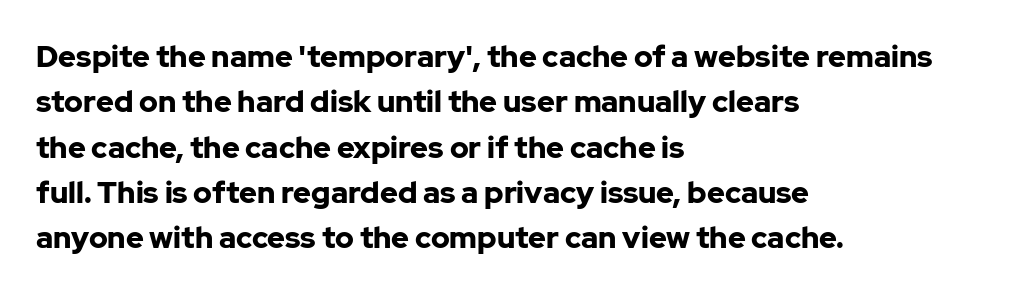
Here the glyphs are tracked normally, forming tight word shapes. Which margin do the lines hug? The left one — the right edge is uneven. Is the type bold? Yes — the strokes are clearly thick and heavy. Horizontal bands of white between lines are of average thickness.
